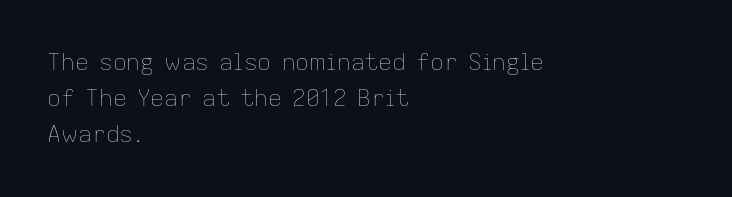
The image shows 23 px text type, upright; set left-aligned, normal line spacing (1.57x), normal letter spacing, not underlined.
